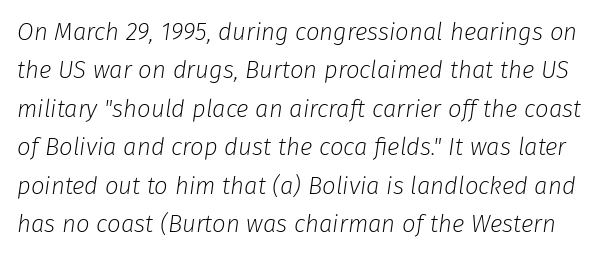
{"italic": "yes", "lean": "right", "slant_degrees": 8, "bold": "no", "underline": "no", "line_spacing": "normal", "line_spacing_ratio": 1.6, "letter_spacing": "normal", "letter_spacing_em": 0.0, "glyph_px": 24}
